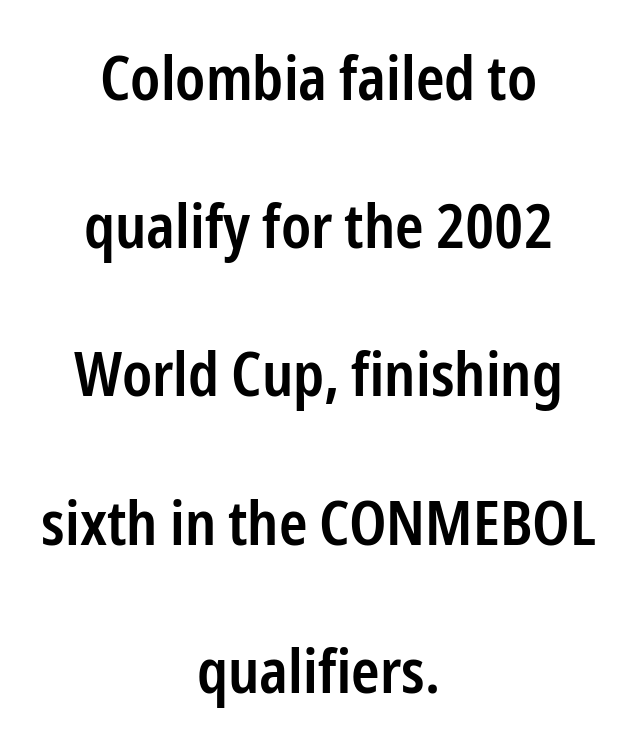
No word sits above an underline. Standard letterfit; no display-style spreading of the glyphs. The sample has been set in demibold, a notch under bold. The specimen reads as upright at a glance.
